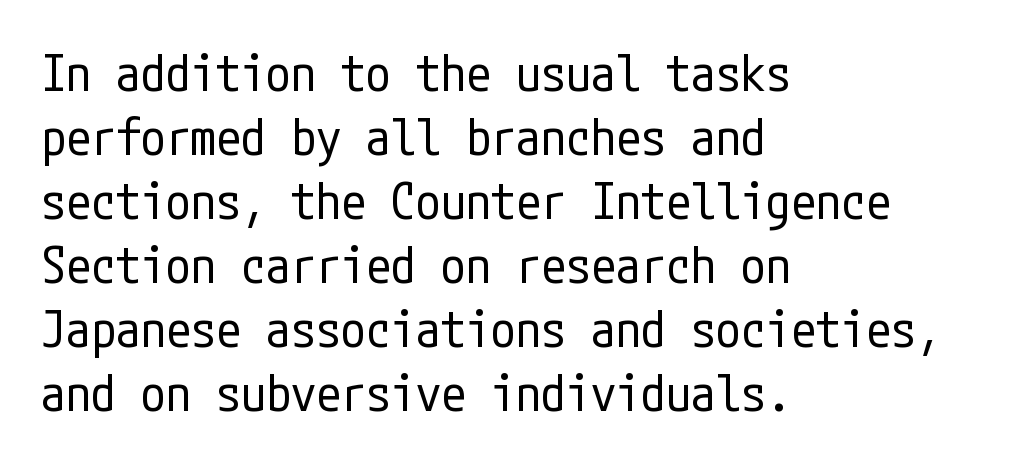
The line texture is even and compact thanks to regular tracking. A light-to-regular cut is what we see here. This sample is left-justified, so line endings fall wherever the words run out. The passage shown stacks its lines at a standard gap. Italic: no, the glyphs are upright roman. The words here are not underlined.
